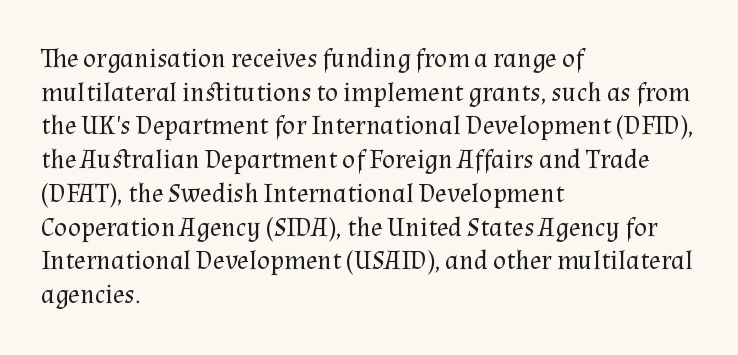
Q: Is the text bold? A: No.
Q: Is the text italic (slanted)? A: No, it is upright.
Q: Is the text underlined? A: No.
Q: How is the paragraph aligned? A: Left-aligned.
Q: Is the spacing between letters normal or unusually wide? A: Normal.
Q: Is the spacing between lines tight, normal or loose? A: Normal.
